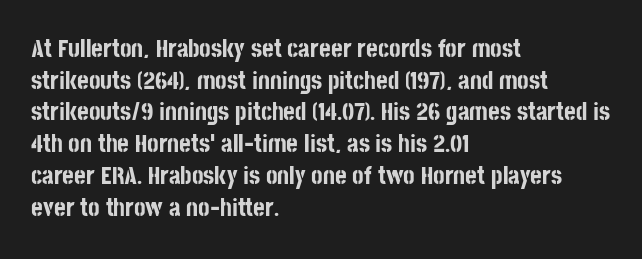
Short and long lines alike share a common starting point at left. The vertical gap from one line to the next is medium. Does the lettering tilt? It doesn't — this is upright. Underline: absent. The tracking reads as untouched default to a designer's eye. Chunky letters — that's bold for sure.
